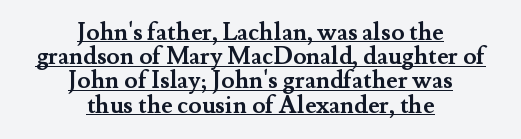
Closely set lines give the paragraph a compact silhouette. The type is set solid horizontally, with unmodified tracking. Posture: vertical. Set as a true bold cut, around the 700 mark.
